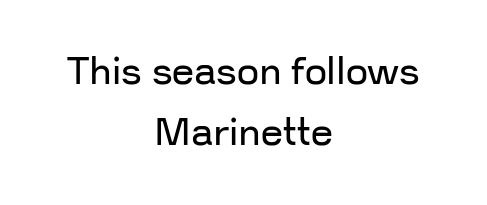
Q: Is the text bold? A: No.
Q: Is the text italic (slanted)? A: No, it is upright.
Q: Is the typeface a serif or a sans-serif typeface? A: Sans-serif.
Q: Is the text underlined? A: No.
Q: How is the paragraph aligned? A: Centered.
Q: Is the spacing between letters normal or unusually wide? A: Normal.
Q: Is the spacing between lines tight, normal or loose? A: Normal.
Q: Width (condensed, normal, or wide)? A: Normal.
Q: Stroke contrast? A: Low.
Q: x-height? A: Medium.
Q: Monospaced? A: No.
